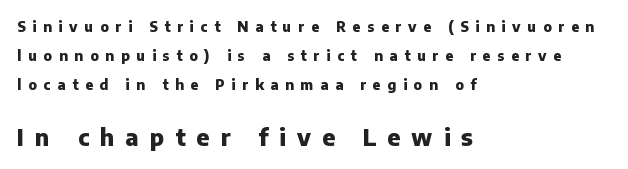
The image shows 23 px bold type, upright; set left-aligned, loose line spacing (2.06x), unusually wide letter spacing (+0.48 em), not underlined; the second (bottom) block is 1.64x larger.
